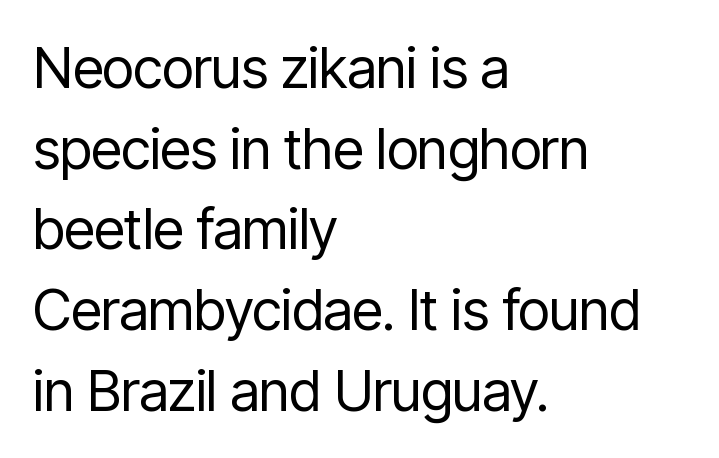
The image shows 56 px regular-weight, condensed sans-serif type, upright; set left-aligned, normal line spacing (1.44x), normal letter spacing, not underlined; low stroke contrast and a medium x-height.
